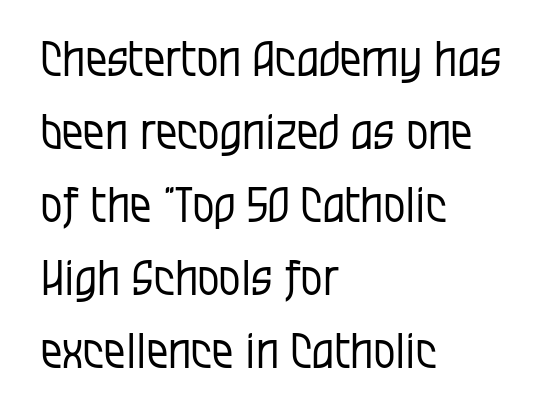
The image shows 48 px regular-weight, condensed sans-serif type, upright; set left-aligned, normal line spacing (1.52x), normal letter spacing, not underlined; low stroke contrast and a large x-height.
